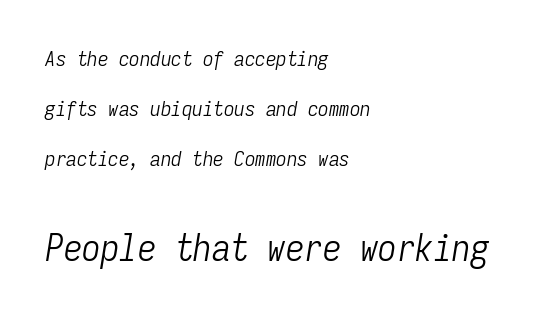
Q: Is the text bold? A: No.
Q: Is the text italic (slanted)? A: Yes, it leans right by about 9 degrees.
Q: Is the text underlined? A: No.
Q: How is the paragraph aligned? A: Left-aligned.
Q: Is the spacing between letters normal or unusually wide? A: Normal.
Q: Is the spacing between lines tight, normal or loose? A: Loose.
Q: Which block of text is set in a larger size, the first (top) or the second (bottom)? A: The second (bottom) one.
Q: Width (condensed, normal, or wide)? A: Condensed.
Q: Stroke contrast? A: Low.
Q: x-height? A: Medium.
Q: Monospaced? A: Yes.
